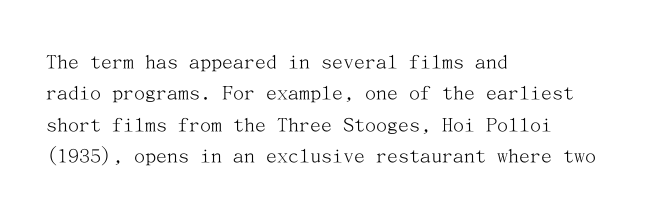
The line-height multiplier appears to be the usual default. The ragged edge is on the right, which tells us the setting is flush left. A typesetter would mark this as roman, not italic. This sample uses plain, unmodified letter spacing. No letter is thick-stroked: the sample isn't bold.
